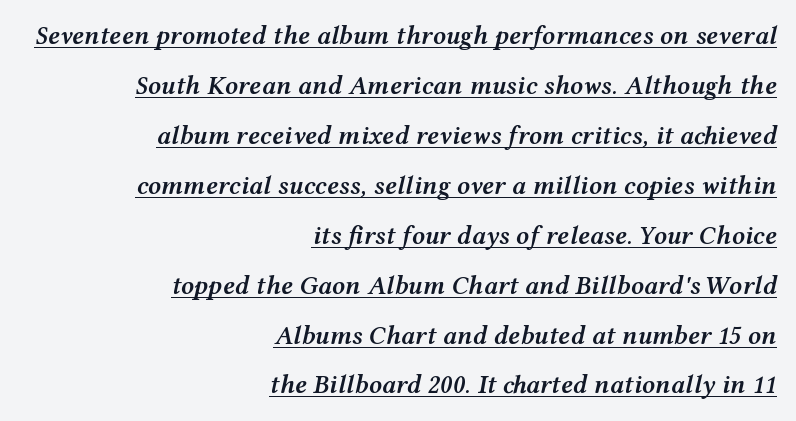
Q: Is the text bold? A: Semi-bold.
Q: Is the text italic (slanted)? A: Yes, it leans right by about 12 degrees.
Q: Is the text underlined? A: Yes.
Q: How is the paragraph aligned? A: Right-aligned.
Q: Is the spacing between letters normal or unusually wide? A: Normal.
Q: Is the spacing between lines tight, normal or loose? A: Loose.
